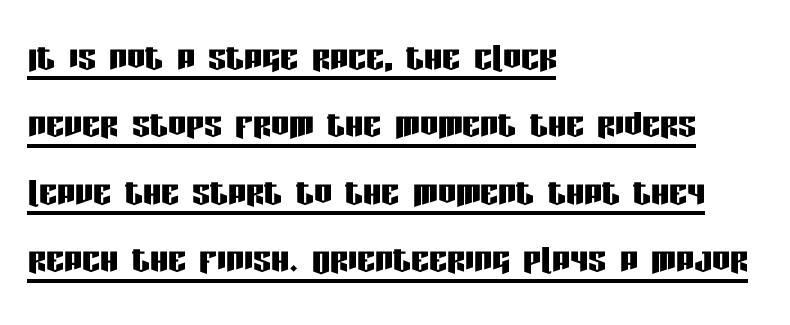
Proportional: the letters do not fall into vertical columns. Letter spacing: default. The leading is moderate, giving the passage an even texture. The rag falls on the right side of this text block. The font family rendered here belongs to the sans-serif group. The lettering is marked with a stroke running underneath it.
